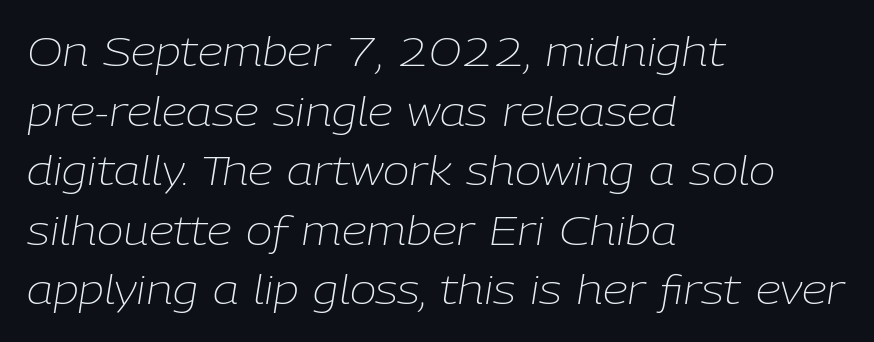
Q: Is the text bold? A: No.
Q: Is the text italic (slanted)? A: Yes, it leans right by about 9 degrees.
Q: Is the text underlined? A: No.
Q: How is the paragraph aligned? A: Left-aligned.
Q: Is the spacing between letters normal or unusually wide? A: Normal.
Q: Is the spacing between lines tight, normal or loose? A: Normal.
Q: Width (condensed, normal, or wide)? A: Normal.
Q: Stroke contrast? A: Low.
Q: x-height? A: Medium.
Q: Monospaced? A: No.
